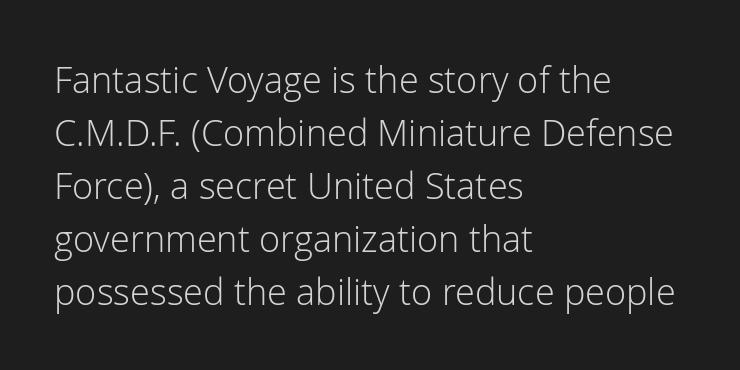
{"serif": "no", "italic": "no", "bold": "no", "weight": "light", "width": "normal", "stroke_contrast": "low", "x_height": "medium", "monospaced": "no", "underline": "no", "align": "left", "line_spacing": "normal", "line_spacing_ratio": 1.47, "letter_spacing": "normal", "letter_spacing_em": 0.0, "glyph_px": 36}
